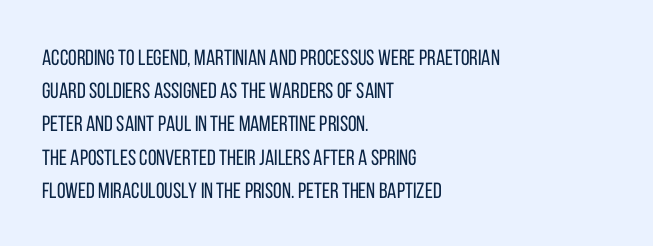
{"italic": "no", "bold": "no", "underline": "no", "align": "left", "line_spacing": "normal", "line_spacing_ratio": 1.51, "letter_spacing": "normal", "letter_spacing_em": 0.0, "glyph_px": 22}
